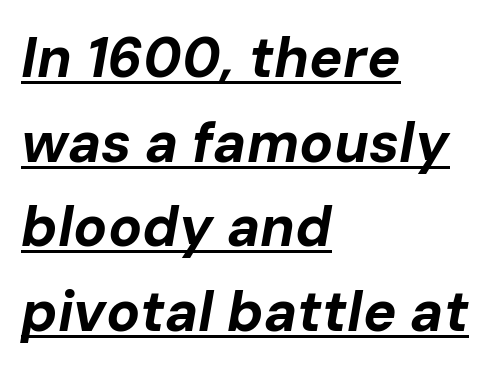
The typesetter chose a ragged-right arrangement here. Compared with typical paragraphs, the rows here are spaced about the same. You could not count columns in this text — the font is proportionally spaced. Here the glyphs are tracked normally, forming tight word shapes. Typesetter's note: full bold, strokes at maximum text heaviness.
